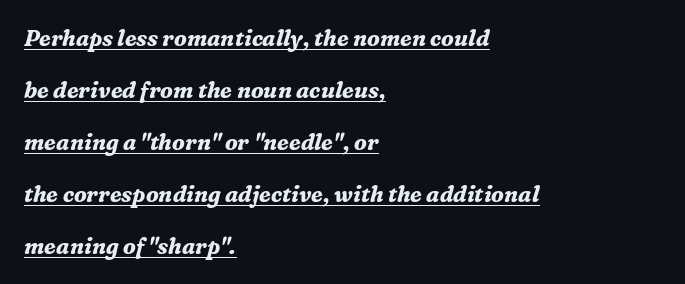
Q: Is the text bold? A: Yes.
Q: Is the text italic (slanted)? A: Yes, it leans right by about 16 degrees.
Q: Is the text underlined? A: Yes.
Q: How is the paragraph aligned? A: Left-aligned.
Q: Is the spacing between letters normal or unusually wide? A: Normal.
Q: Is the spacing between lines tight, normal or loose? A: Loose.
